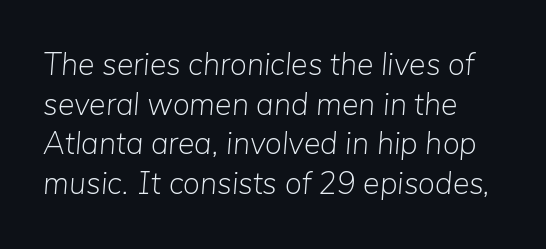
Q: Is the text bold? A: No.
Q: Is the text italic (slanted)? A: Yes, it leans right by about 5 degrees.
Q: Is the text underlined? A: No.
Q: Is the spacing between letters normal or unusually wide? A: Normal.
Q: Is the spacing between lines tight, normal or loose? A: Normal.
Q: Width (condensed, normal, or wide)? A: Normal.
Q: Stroke contrast? A: Low.
Q: x-height? A: Medium.
Q: Monospaced? A: No.
